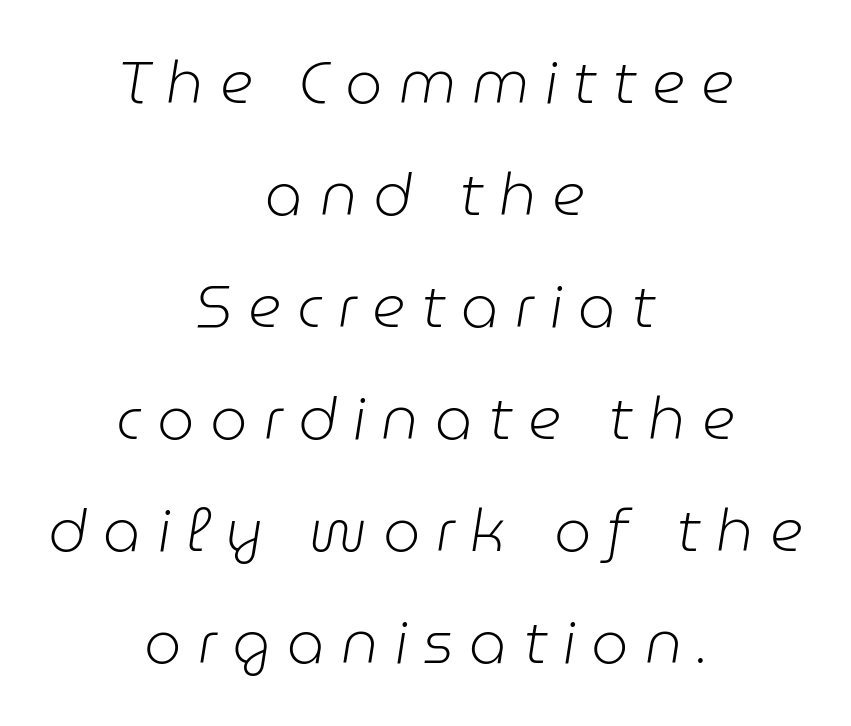
Q: Is the text bold? A: No.
Q: Is the text italic (slanted)? A: Yes, it leans right by about 9 degrees.
Q: Is the text underlined? A: No.
Q: How is the paragraph aligned? A: Centered.
Q: Is the spacing between letters normal or unusually wide? A: Unusually wide.
Q: Is the spacing between lines tight, normal or loose? A: Loose.
Q: Width (condensed, normal, or wide)? A: Normal.
Q: Stroke contrast? A: Low.
Q: x-height? A: Medium.
Q: Monospaced? A: No.
